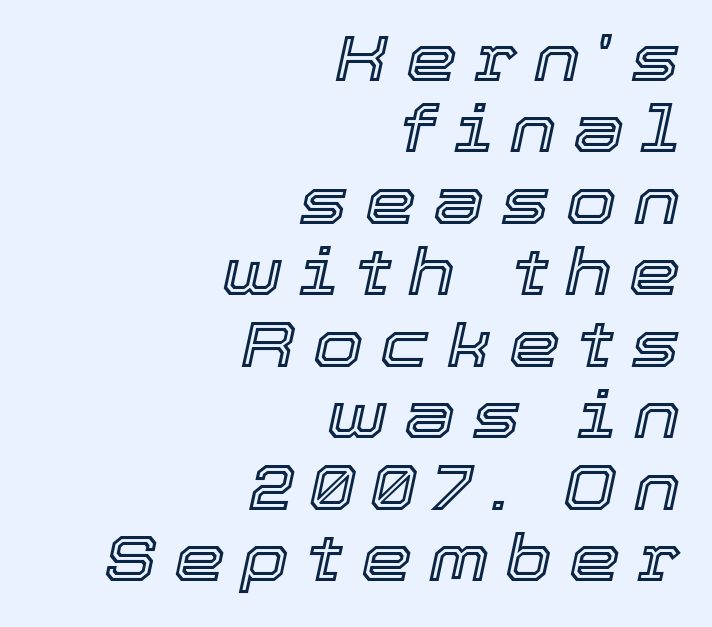
These lines are rendered in a variable-pitch font. This is oblique type, the kind used for emphasis or titles. The rendering inserts visible extra space after every character. Typeset ragged left — the right edge is the straight one. The gap between lines stays unmarked.
